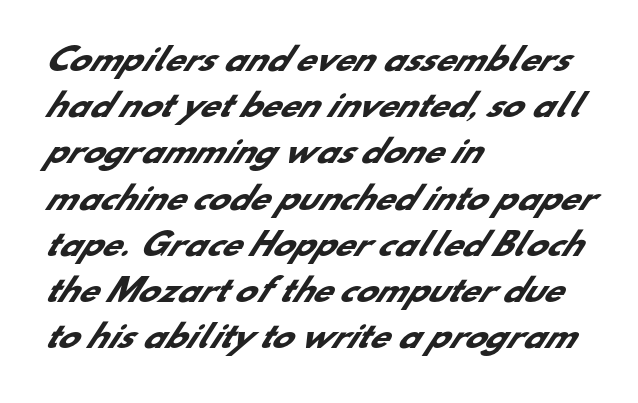
Each row of text sits above clean, open space. Every row of glyphs begins at an identical x-position on the left. How heavy is the stroke? Heavy — this is a bold. A typesetter would call this proportional, since set widths differ per character.
